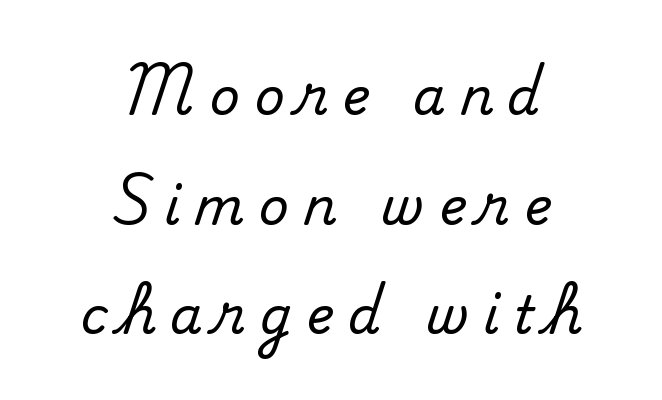
Q: Is the text italic (slanted)? A: Yes.
Q: Is the typeface a serif or a sans-serif typeface? A: Serif.
Q: Is the text underlined? A: No.
Q: How is the paragraph aligned? A: Centered.
Q: Is the spacing between letters normal or unusually wide? A: Unusually wide.
Q: Is the spacing between lines tight, normal or loose? A: Loose.
Q: Width (condensed, normal, or wide)? A: Normal.
Q: Stroke contrast? A: Medium.
Q: x-height? A: Small.
Q: Monospaced? A: No.
